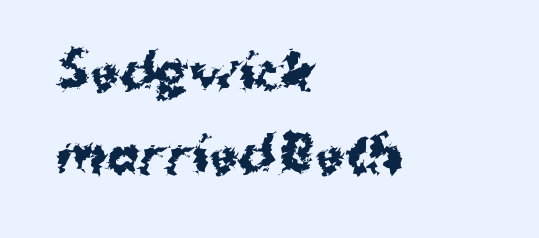
The image shows 48 px bold sans-serif type; set left-aligned, line spacing 1.73x, normal letter spacing, not underlined; medium stroke contrast and a medium x-height.
